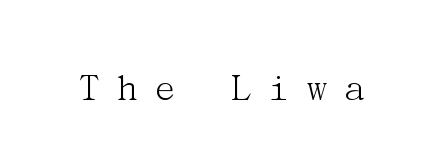
Q: Is the text bold? A: No.
Q: Is the text italic (slanted)? A: No, it is upright.
Q: Is the typeface a serif or a sans-serif typeface? A: Serif.
Q: Is the text underlined? A: No.
Q: Is the spacing between letters normal or unusually wide? A: Unusually wide.
Q: Width (condensed, normal, or wide)? A: Normal.
Q: Stroke contrast? A: Medium.
Q: x-height? A: Medium.
